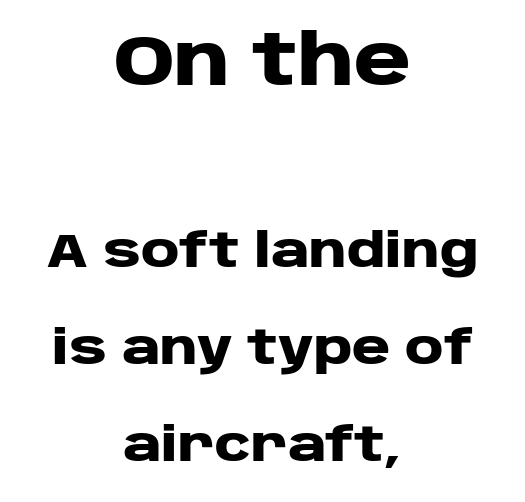
{"serif": "no", "italic": "no", "bold": "yes", "weight": "heavy", "width": "wide", "stroke_contrast": "low", "x_height": "large", "monospaced": "no", "underline": "no", "align": "center", "line_spacing": "loose", "line_spacing_ratio": 2.06, "letter_spacing": "normal", "letter_spacing_em": 0.0, "larger_block": "first", "size_ratio": 1.49, "glyph_px": 70}
